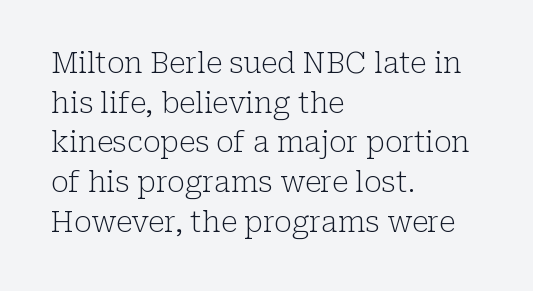
The tracking reads as untouched default to a designer's eye. Underline: absent. Casual observation: everything's shoved over to the left. Stroke thickness stays within the range of a standard reading face or lighter. Nope, not italic — everything's standing straight.
